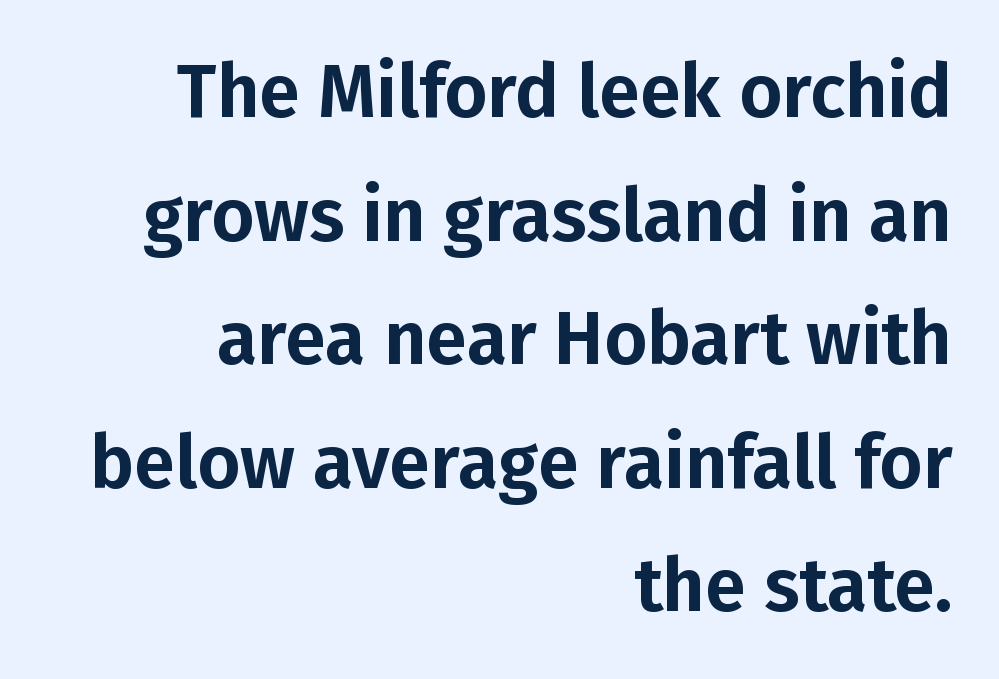
Q: Is the text italic (slanted)? A: No, it is upright.
Q: Is the typeface a serif or a sans-serif typeface? A: Sans-serif.
Q: Is the text underlined? A: No.
Q: How is the paragraph aligned? A: Right-aligned.
Q: Is the spacing between letters normal or unusually wide? A: Normal.
Q: Is the spacing between lines tight, normal or loose? A: Normal.
Q: Width (condensed, normal, or wide)? A: Normal.
Q: Stroke contrast? A: Low.
Q: x-height? A: Medium.
Q: Monospaced? A: No.
